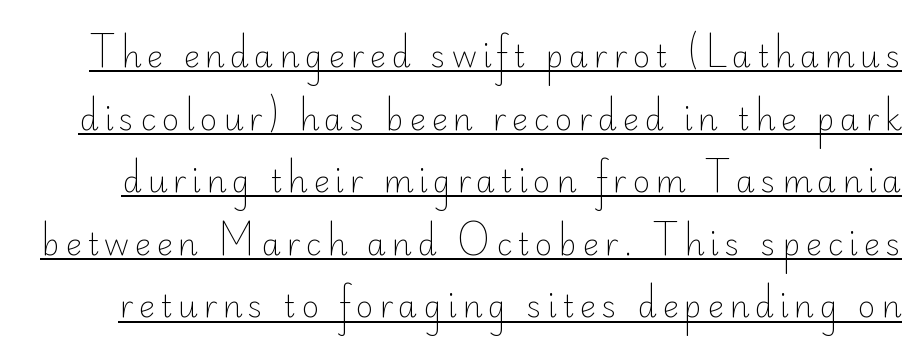
Q: Is the text bold? A: No.
Q: Is the text italic (slanted)? A: No, it is upright.
Q: Is the typeface a serif or a sans-serif typeface? A: Sans-serif.
Q: Is the text underlined? A: Yes.
Q: Is the spacing between lines tight, normal or loose? A: Loose.
Q: Width (condensed, normal, or wide)? A: Normal.
Q: Stroke contrast? A: Low.
Q: x-height? A: Small.
Q: Monospaced? A: No.
